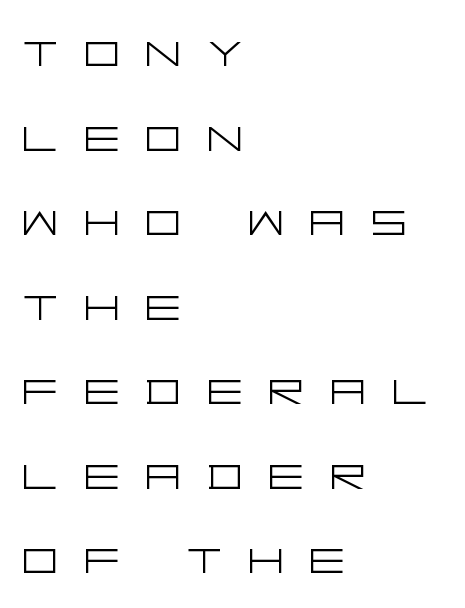
{"serif": "no", "italic": "no", "bold": "no", "weight": "light", "width": "wide", "stroke_contrast": "low", "x_height": "large", "underline": "no", "align": "left", "line_spacing": "normal", "line_spacing_ratio": 1.51, "letter_spacing": "wide", "letter_spacing_em": 0.46, "glyph_px": 56}
